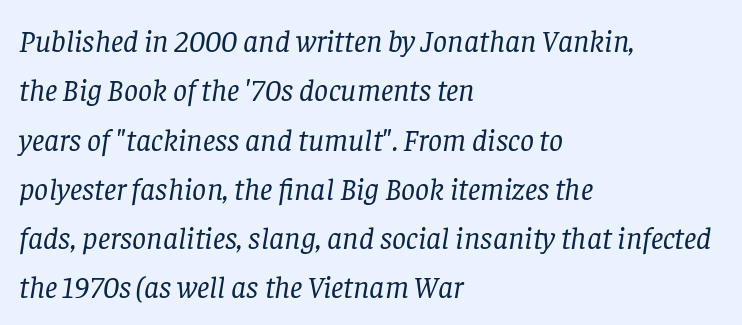
Q: Is the text bold? A: No.
Q: Is the text italic (slanted)? A: Yes, it leans right by about 8 degrees.
Q: Is the typeface a serif or a sans-serif typeface? A: Serif.
Q: Is the text underlined? A: No.
Q: How is the paragraph aligned? A: Left-aligned.
Q: Is the spacing between letters normal or unusually wide? A: Normal.
Q: Is the spacing between lines tight, normal or loose? A: Normal.
Q: Width (condensed, normal, or wide)? A: Normal.
Q: Stroke contrast? A: Low.
Q: x-height? A: Large.
Q: Monospaced? A: No.
